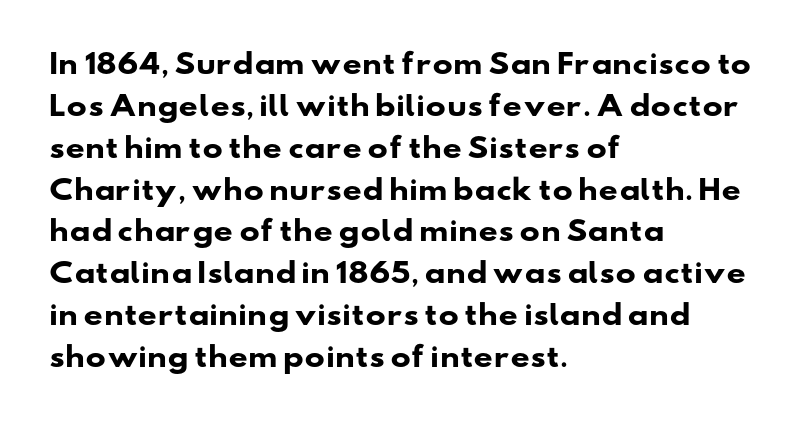
{"bold": "yes", "underline": "no", "align": "left", "line_spacing": "normal", "line_spacing_ratio": 1.55, "letter_spacing": "normal", "letter_spacing_em": 0.0, "glyph_px": 27}
